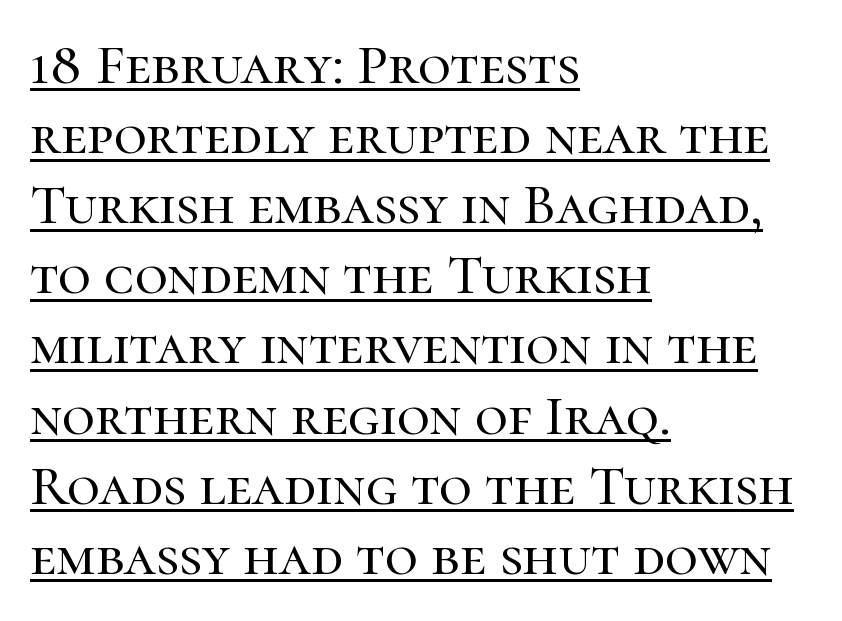
The image shows 57 px serif type, upright; set left-aligned, line spacing 1.23x, normal letter spacing, underlined; high stroke contrast and a medium x-height.
